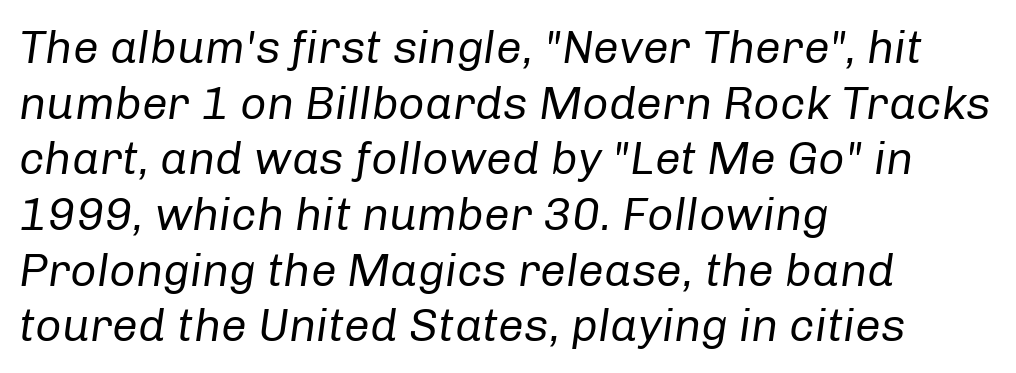
{"italic": "yes", "lean": "right", "slant_degrees": 8, "bold": "no", "weight": "regular", "width": "normal", "stroke_contrast": "low", "x_height": "medium", "monospaced": "no", "underline": "no", "align": "left", "line_spacing_ratio": 1.21, "letter_spacing": "normal", "letter_spacing_em": 0.0, "glyph_px": 46}
